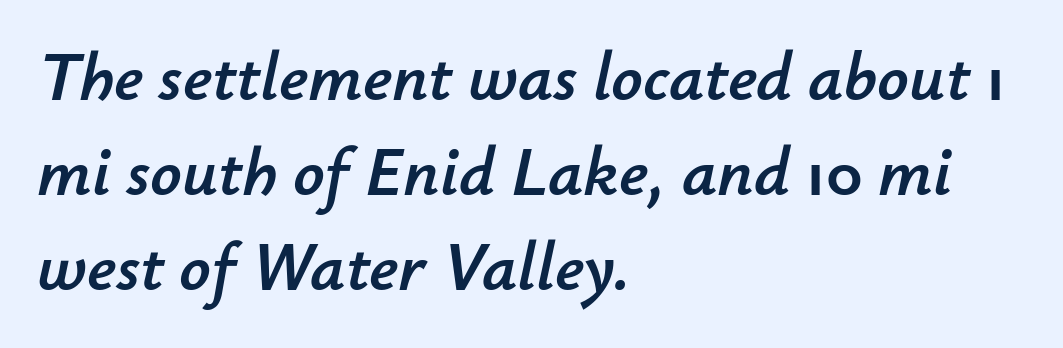
Nothing unusual about the tracking: characters are spaced as the font intends. Evenly set lines give the paragraph a standard silhouette. Is this a fixed-width face? No — the glyphs have proportional, varying widths. Clear beneath every line of the passage. The specimen reads as italic at a glance.
